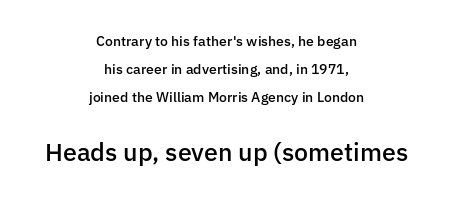
A typesetter would call this zero additional tracking. The compositor balanced each line on the midline. Posture: vertical. Unmarked baselines from the first word to the last.
